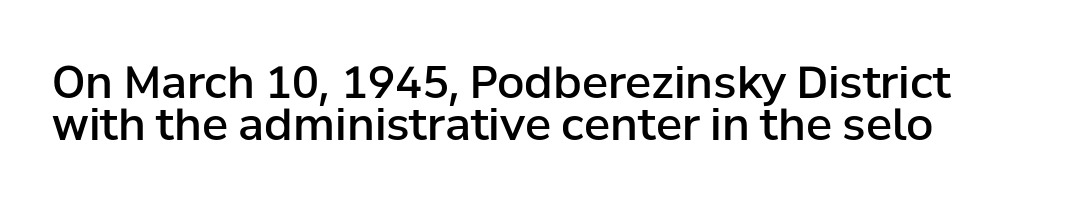
{"serif": "no", "italic": "no", "bold": "semi", "weight": "semibold", "width": "normal", "stroke_contrast": "low", "x_height": "medium", "monospaced": "no", "underline": "no", "line_spacing": "tight", "line_spacing_ratio": 0.96, "letter_spacing": "normal", "letter_spacing_em": 0.0, "glyph_px": 44}
